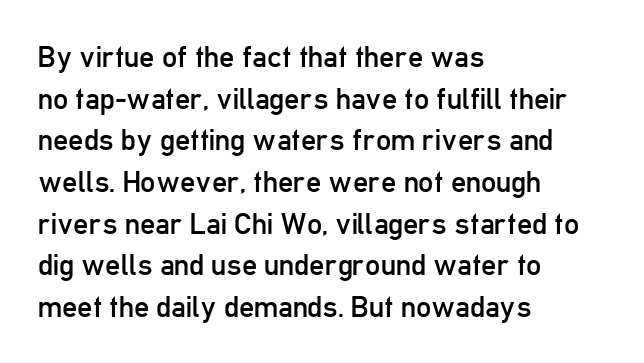
{"serif": "no", "italic": "no", "bold": "no", "weight": "regular", "width": "condensed", "stroke_contrast": "low", "x_height": "medium", "monospaced": "no", "underline": "no", "align": "left", "line_spacing": "normal", "line_spacing_ratio": 1.39, "letter_spacing": "normal", "letter_spacing_em": 0.0, "glyph_px": 30}
